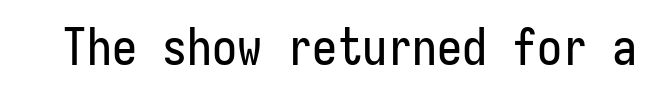
{"serif": "no", "italic": "no", "width": "condensed", "stroke_contrast": "low", "x_height": "medium", "underline": "no", "letter_spacing": "normal", "letter_spacing_em": 0.0, "glyph_px": 50}
